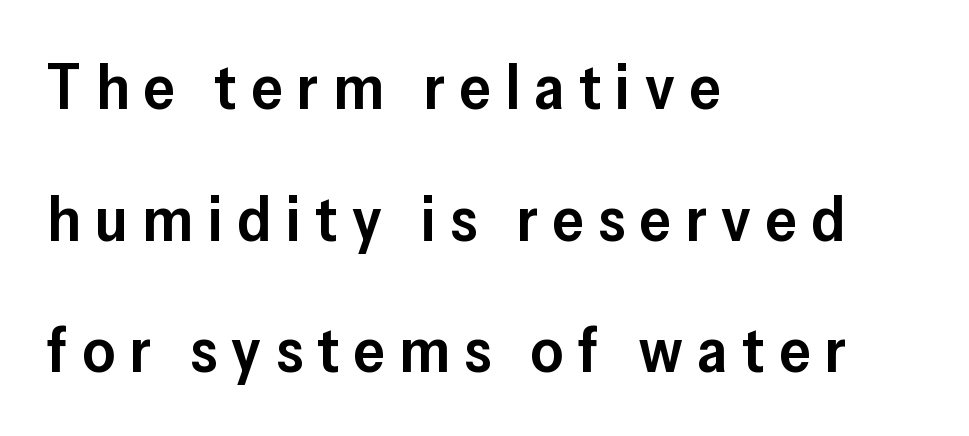
The leading is generous, giving the passage an open texture. The foot of each line stays bare and open. Caption: semibold face, moderately heavy strokes. A typesetter would call this proportional, since set widths differ per character. Stroke terminals: plain, sans-serif.
